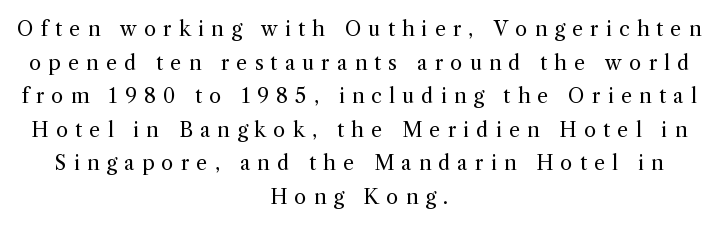
Q: Is the text bold? A: No.
Q: Is the text italic (slanted)? A: No, it is upright.
Q: Is the text underlined? A: No.
Q: How is the paragraph aligned? A: Centered.
Q: Is the spacing between letters normal or unusually wide? A: Unusually wide.
Q: Is the spacing between lines tight, normal or loose? A: Normal.
